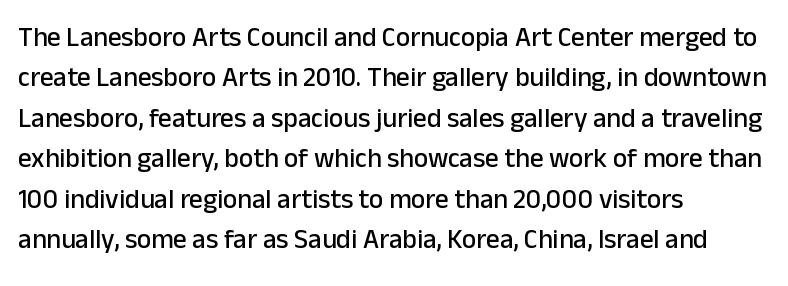
Q: Is the text italic (slanted)? A: No, it is upright.
Q: Is the text underlined? A: No.
Q: How is the paragraph aligned? A: Left-aligned.
Q: Is the spacing between letters normal or unusually wide? A: Normal.
Q: Is the spacing between lines tight, normal or loose? A: Normal.
